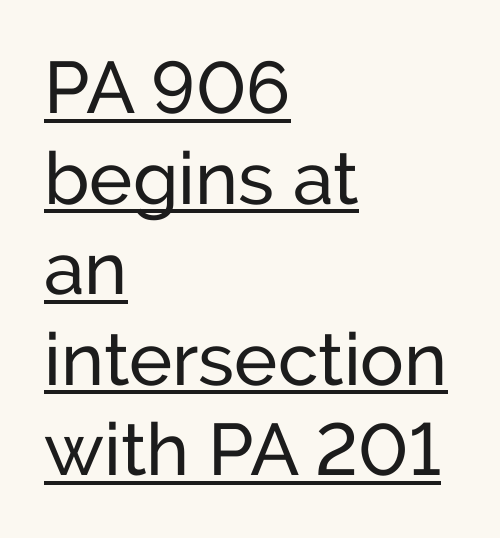
The image shows 73 px sans-serif type, upright; set left-aligned, line spacing 1.24x, normal letter spacing, underlined; low stroke contrast and a medium x-height.
